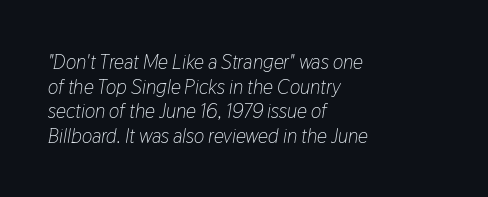
{"italic": "yes", "lean": "right", "slant_degrees": 9, "bold": "no", "underline": "no", "align": "left", "line_spacing_ratio": 1.23, "letter_spacing": "normal", "letter_spacing_em": 0.0, "glyph_px": 20}
